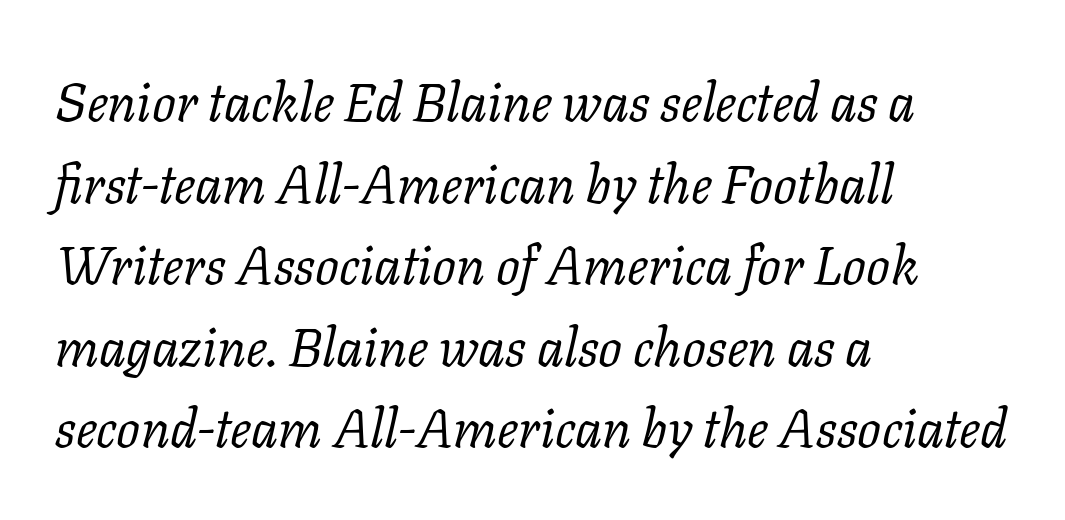
Each row of text sits above clean, open space. Casual observation: everything's shoved over to the left. Regarding serifs, this sample has them. The designer left line spacing at the default. Letters have the restrained weight of plain body copy at most. This sample has the flowing, uneven cadence of proportional lettering.
